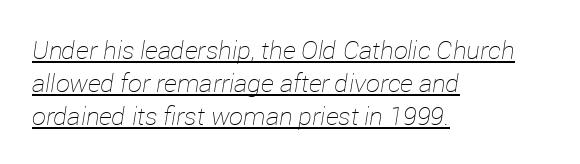
The image shows 25 px text type, italic (leaning right); set left-aligned, normal line spacing (1.32x), normal letter spacing, underlined.
